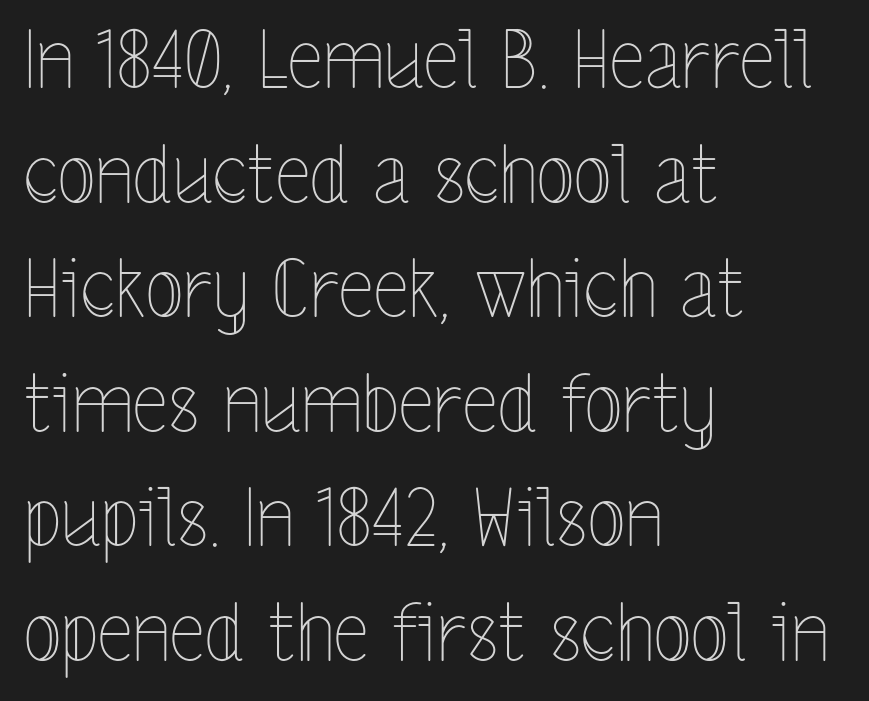
Q: Is the text bold? A: No.
Q: Is the text italic (slanted)? A: No, it is upright.
Q: Is the text underlined? A: No.
Q: How is the paragraph aligned? A: Left-aligned.
Q: Is the spacing between letters normal or unusually wide? A: Normal.
Q: Is the spacing between lines tight, normal or loose? A: Normal.
Q: Width (condensed, normal, or wide)? A: Condensed.
Q: x-height? A: Medium.
Q: Monospaced? A: No.
